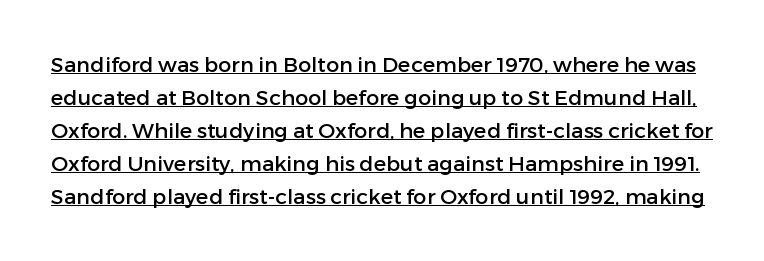
{"italic": "no", "underline": "yes", "line_spacing": "normal", "line_spacing_ratio": 1.57, "letter_spacing": "normal", "letter_spacing_em": 0.0, "glyph_px": 21}
